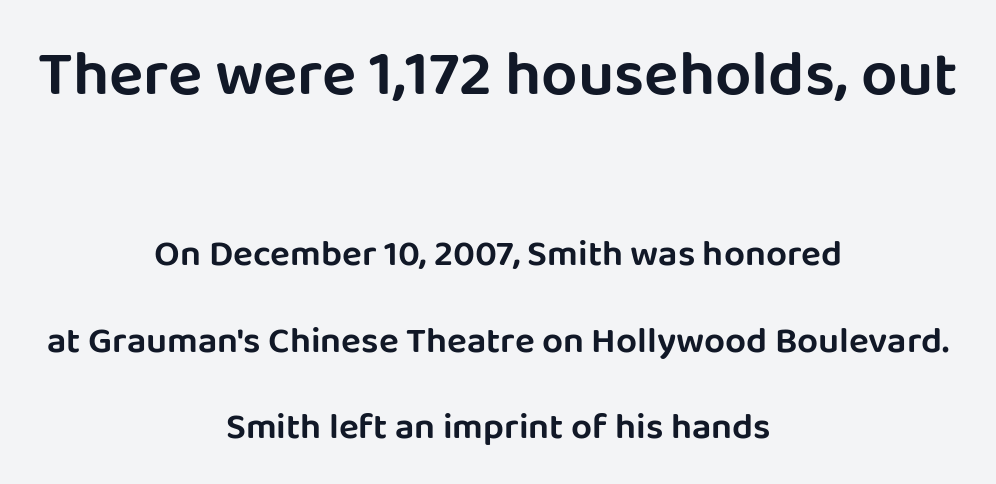
{"serif": "no", "italic": "no", "width": "normal", "stroke_contrast": "low", "x_height": "large", "monospaced": "no", "underline": "no", "align": "center", "line_spacing": "loose", "line_spacing_ratio": 2.34, "letter_spacing": "normal", "letter_spacing_em": 0.0, "larger_block": "first", "size_ratio": 1.73, "glyph_px": 64}
